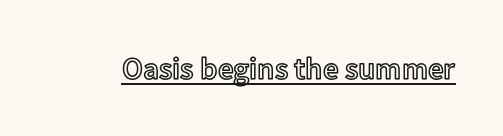
It's the straight-up-and-down kind of type. Here the designer chose a conventional face with non-uniform glyph widths. Every word sits above its own underline. Characters follow at the spacing the type designer built in.
